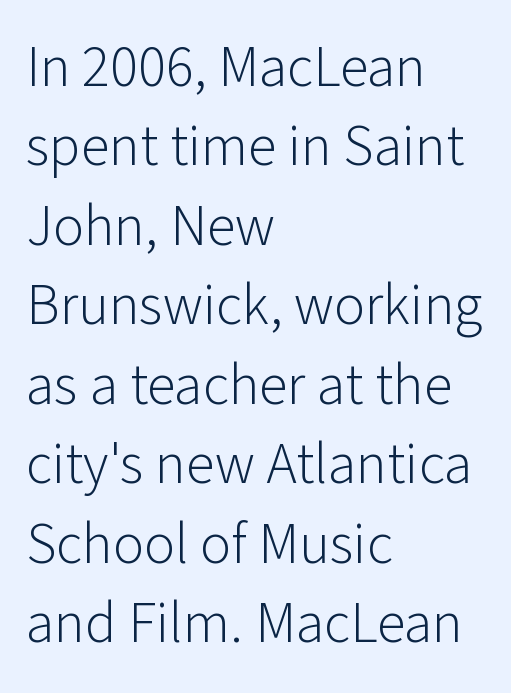
{"serif": "no", "italic": "no", "bold": "no", "weight": "light", "width": "normal", "stroke_contrast": "low", "x_height": "medium", "monospaced": "no", "underline": "no", "align": "left", "line_spacing": "normal", "line_spacing_ratio": 1.37, "letter_spacing": "normal", "letter_spacing_em": 0.0, "glyph_px": 58}
